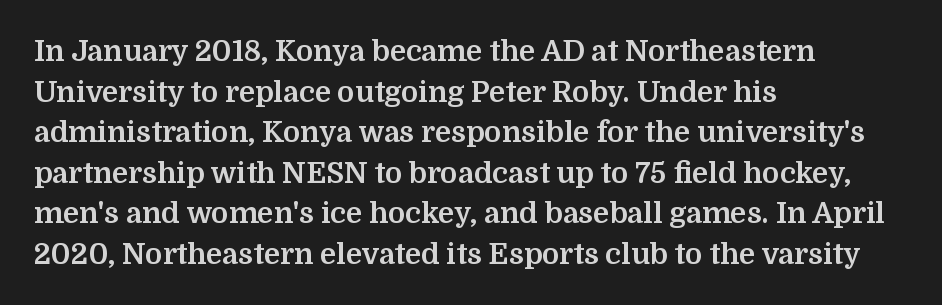
The image shows 29 px bold serif type, upright; set left-aligned, normal line spacing (1.4x), normal letter spacing, not underlined; medium stroke contrast and a medium x-height.
